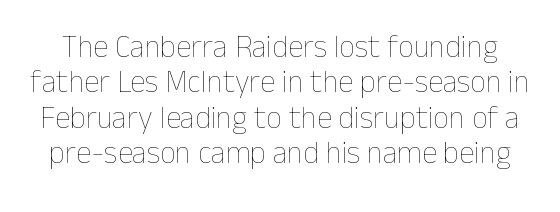
Leading: reduced. You can tell it's not italic because the verticals are truly vertical. The rendering uses natural spacing where letterforms have individual widths. The face looks like a standard text weight, possibly lighter. Standard letterfit; no display-style spreading of the glyphs. Check under the words: just untouched page.
